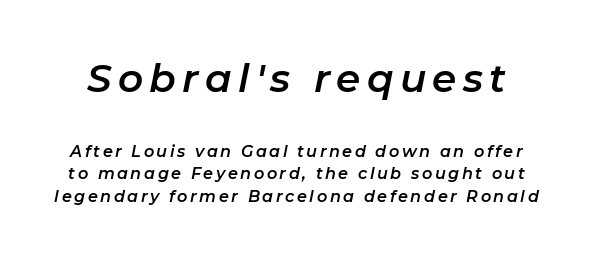
{"italic": "yes", "lean": "right", "slant_degrees": 11, "width": "normal", "stroke_contrast": "low", "x_height": "medium", "monospaced": "no", "underline": "no", "line_spacing": "normal", "line_spacing_ratio": 1.42, "larger_block": "first", "size_ratio": 2.44, "glyph_px": 39}
